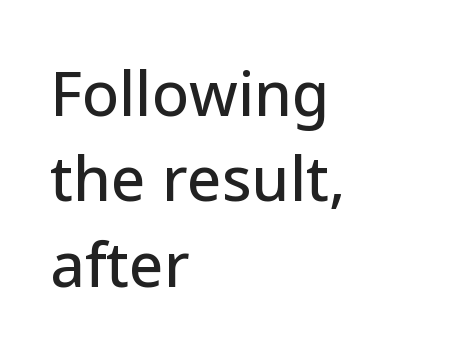
The image shows 61 px sans-serif type, upright; set left-aligned, normal line spacing (1.4x), normal letter spacing, not underlined; low stroke contrast and a medium x-height.
